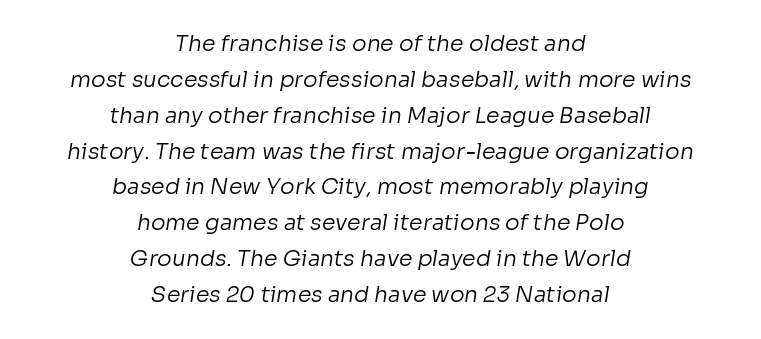
This sample is center-justified, so both line endings float freely. Any mark beneath the type? The region is blank. You could call the tracking neutral — neither tight nor loose. Whoever set this chose a conventional vertical rhythm.
